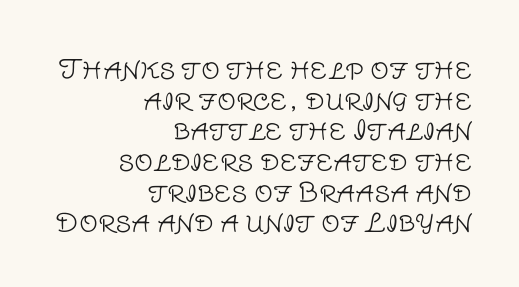
The image shows 26 px text type; set right-aligned, line spacing 1.18x, normal letter spacing, not underlined.
